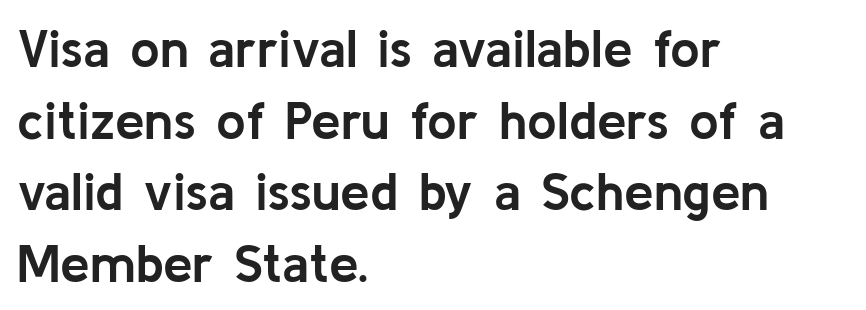
Examine the stroke ends and you'll find no serifs. Tall strokes in this sample are plumb rather than angled. Check under the words: just untouched page. The leading is moderate, giving the passage an even texture. A typesetter would call this proportional, since set widths differ per character. Each glyph is drawn with heavy, bold strokes.
